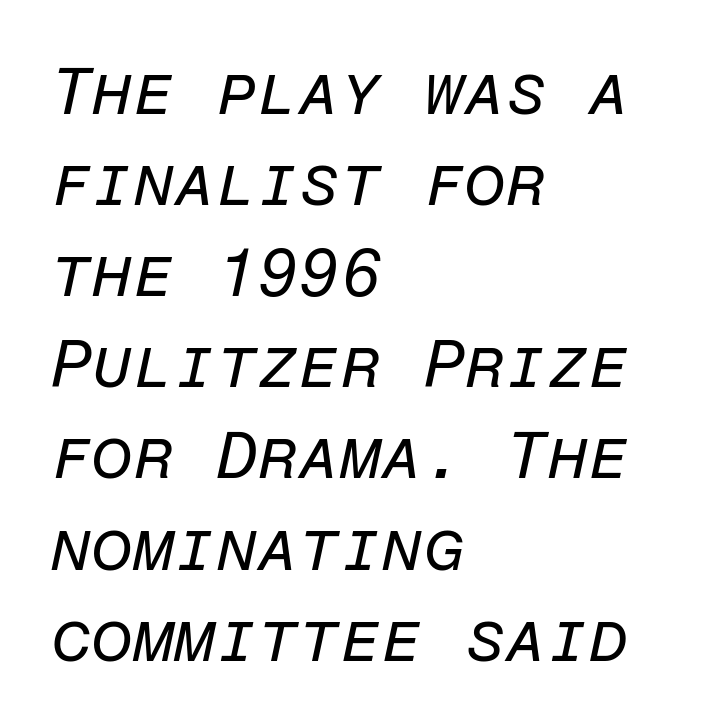
The image shows 67 px regular-weight type, italic (leaning right), monospaced; set left-aligned, normal line spacing (1.36x), normal letter spacing, not underlined; low stroke contrast and a medium x-height.
